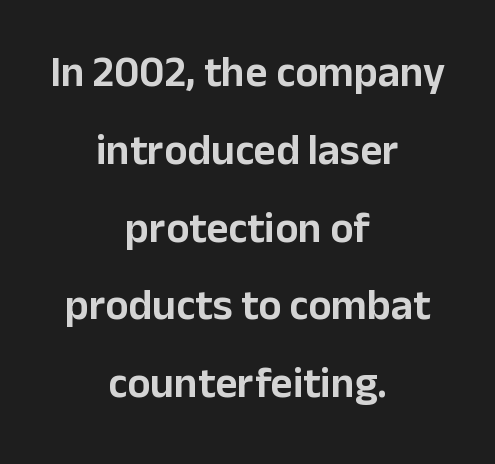
Q: Is the text italic (slanted)? A: No, it is upright.
Q: Is the typeface a serif or a sans-serif typeface? A: Sans-serif.
Q: Is the text underlined? A: No.
Q: How is the paragraph aligned? A: Centered.
Q: Is the spacing between letters normal or unusually wide? A: Normal.
Q: Width (condensed, normal, or wide)? A: Normal.
Q: Stroke contrast? A: Low.
Q: x-height? A: Medium.
Q: Monospaced? A: No.
